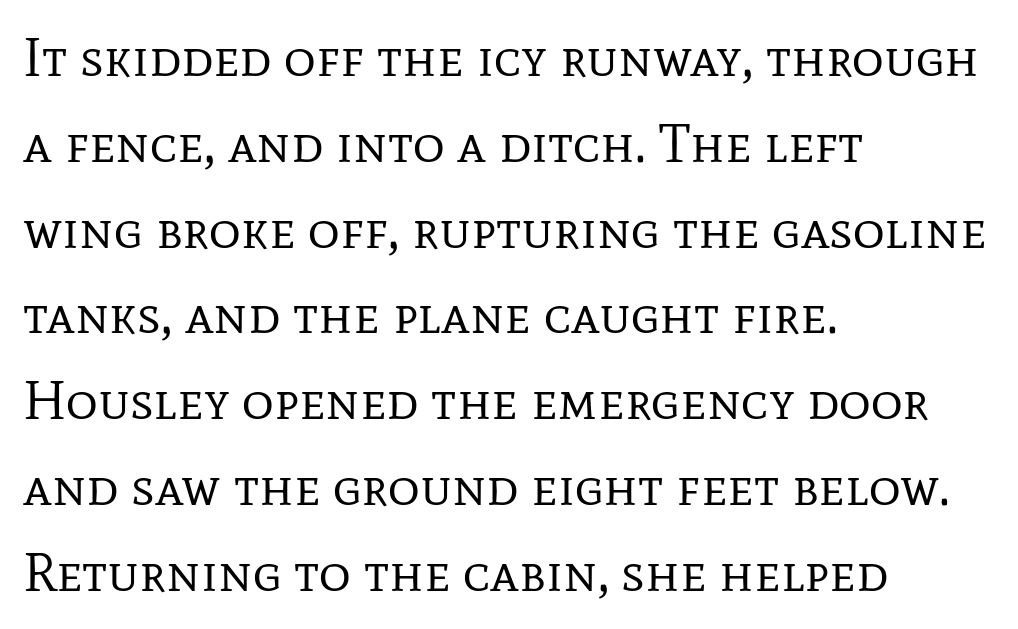
Q: Is the text bold? A: No.
Q: Is the text italic (slanted)? A: No, it is upright.
Q: Is the typeface a serif or a sans-serif typeface? A: Serif.
Q: Is the text underlined? A: No.
Q: How is the paragraph aligned? A: Left-aligned.
Q: Is the spacing between letters normal or unusually wide? A: Normal.
Q: Is the spacing between lines tight, normal or loose? A: Normal.
Q: Width (condensed, normal, or wide)? A: Normal.
Q: Stroke contrast? A: Low.
Q: x-height? A: Medium.
Q: Monospaced? A: No.
